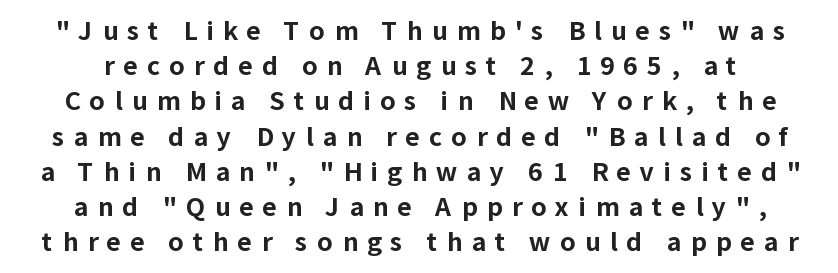
Q: Is the text bold? A: Yes.
Q: Is the text italic (slanted)? A: No, it is upright.
Q: Is the text underlined? A: No.
Q: Is the spacing between letters normal or unusually wide? A: Unusually wide.
Q: Is the spacing between lines tight, normal or loose? A: Normal.
